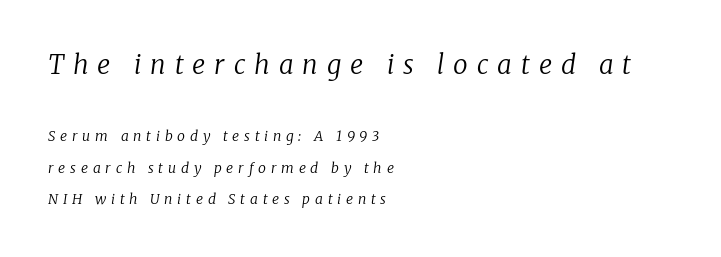
{"italic": "yes", "lean": "right", "slant_degrees": 8, "bold": "no", "underline": "no", "align": "left", "line_spacing": "loose", "line_spacing_ratio": 2.25, "letter_spacing": "wide", "letter_spacing_em": 0.34, "larger_block": "first", "size_ratio": 1.86, "glyph_px": 26}
